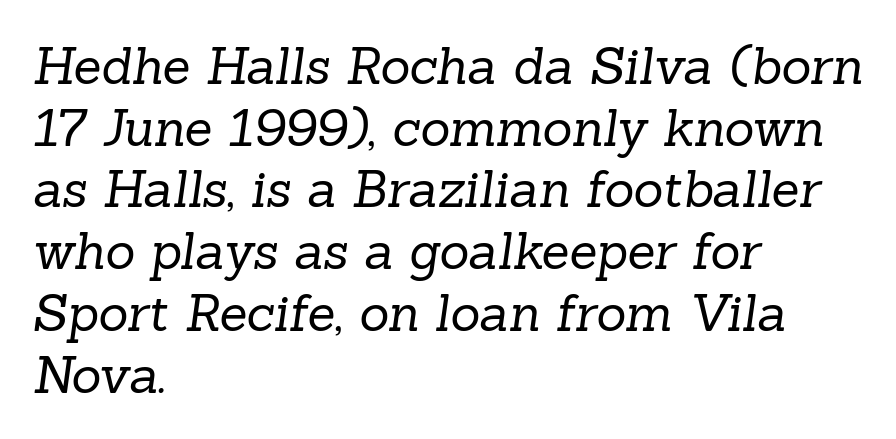
{"serif": "yes", "bold": "no", "weight": "regular", "width": "normal", "stroke_contrast": "low", "x_height": "medium", "monospaced": "no", "underline": "no", "align": "left", "line_spacing_ratio": 1.21, "letter_spacing": "normal", "letter_spacing_em": 0.0, "glyph_px": 51}
